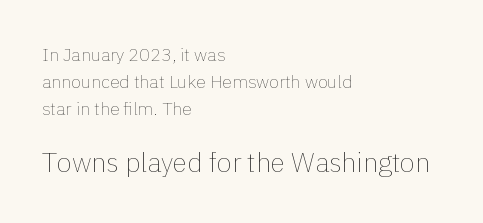
Q: Is the text bold? A: No.
Q: Is the text italic (slanted)? A: No, it is upright.
Q: Is the text underlined? A: No.
Q: How is the paragraph aligned? A: Left-aligned.
Q: Is the spacing between letters normal or unusually wide? A: Normal.
Q: Is the spacing between lines tight, normal or loose? A: Normal.
Q: Which block of text is set in a larger size, the first (top) or the second (bottom)? A: The second (bottom) one.
